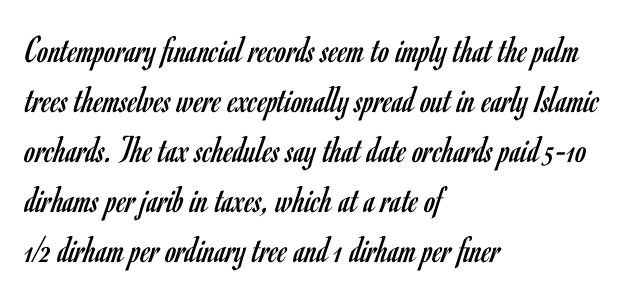
Q: Is the text bold? A: No.
Q: Is the text italic (slanted)? A: Yes.
Q: Is the typeface a serif or a sans-serif typeface? A: Sans-serif.
Q: Is the text underlined? A: No.
Q: How is the paragraph aligned? A: Left-aligned.
Q: Is the spacing between letters normal or unusually wide? A: Normal.
Q: Is the spacing between lines tight, normal or loose? A: Normal.
Q: Width (condensed, normal, or wide)? A: Condensed.
Q: Stroke contrast? A: Low.
Q: x-height? A: Small.
Q: Monospaced? A: No.
